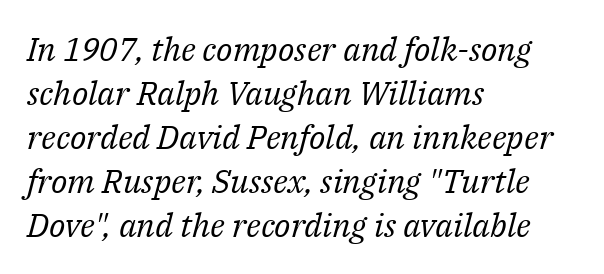
{"serif": "yes", "italic": "yes", "lean": "right", "slant_degrees": 14, "bold": "no", "weight": "regular", "width": "normal", "stroke_contrast": "medium", "x_height": "medium", "monospaced": "no", "underline": "no", "align": "left", "line_spacing": "normal", "line_spacing_ratio": 1.33, "letter_spacing": "normal", "letter_spacing_em": 0.0, "glyph_px": 33}
